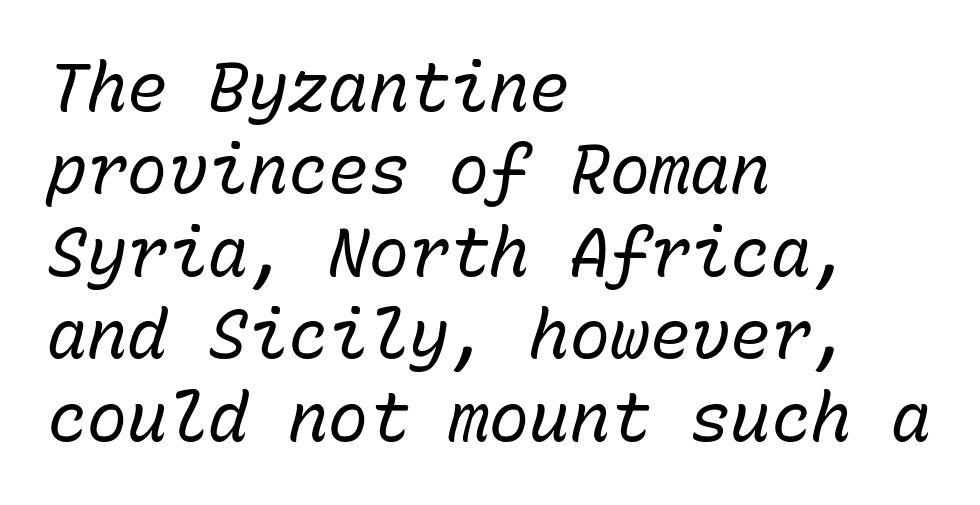
The image shows 67 px regular-weight type, italic (leaning right), monospaced; set left-aligned, line spacing 1.23x, normal letter spacing, not underlined; low stroke contrast and a medium x-height.
